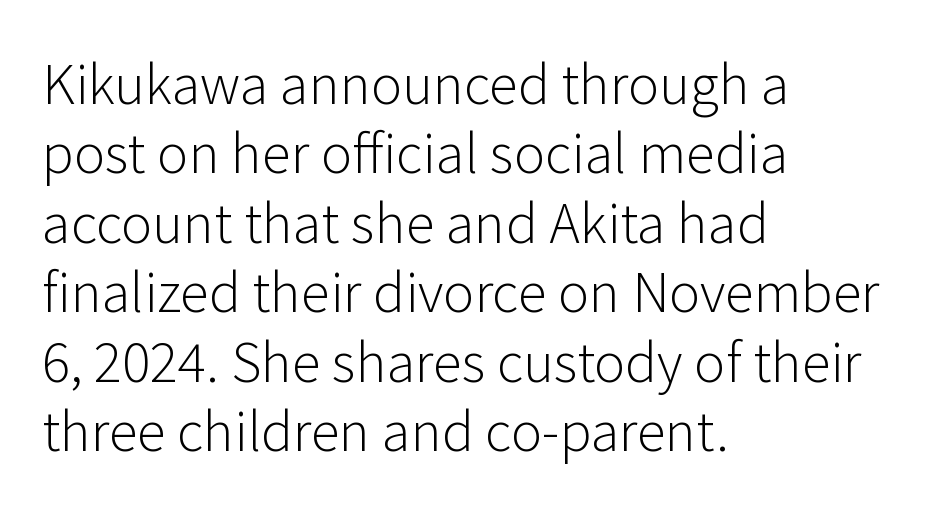
The passage shown stacks its lines at a standard gap. In CSS terms this would be text-align: left. Glance below the letters and you will spot only blank space. I'd call this a sans setting — the letters go barefoot. Letters have the restrained weight of plain body copy at most. Tall strokes in this sample are plumb rather than angled.
